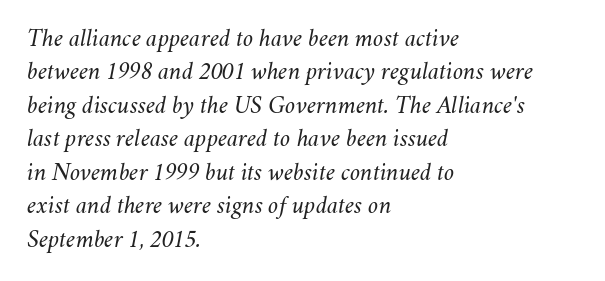
The image shows 25 px text type, italic (leaning right); set left-aligned, normal line spacing (1.34x), normal letter spacing, not underlined.
